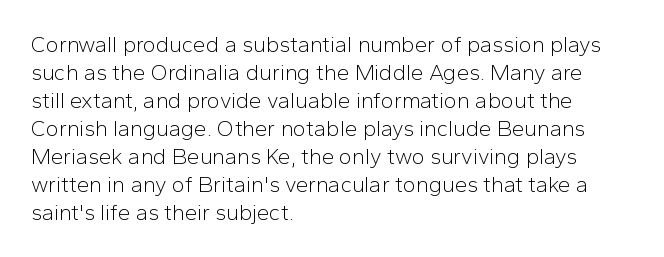
Q: Is the text bold? A: No.
Q: Is the text italic (slanted)? A: No, it is upright.
Q: Is the text underlined? A: No.
Q: How is the paragraph aligned? A: Left-aligned.
Q: Is the spacing between letters normal or unusually wide? A: Normal.
Q: Is the spacing between lines tight, normal or loose? A: Normal.
